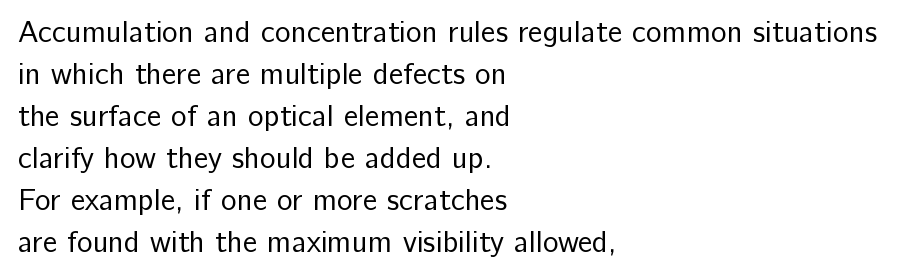
This rendering employs a face without finishing strokes, i.e., a sans-serif. Type without underlining. A typesetter would mark this as roman, not italic. Counters stay open thanks to moderate or lighter strokes. Is this a fixed-width face? No — the glyphs have proportional, varying widths.
